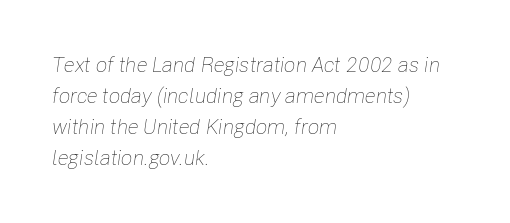
The image shows 21 px text type, italic (leaning right); set left-aligned, normal line spacing (1.47x), normal letter spacing, not underlined.
